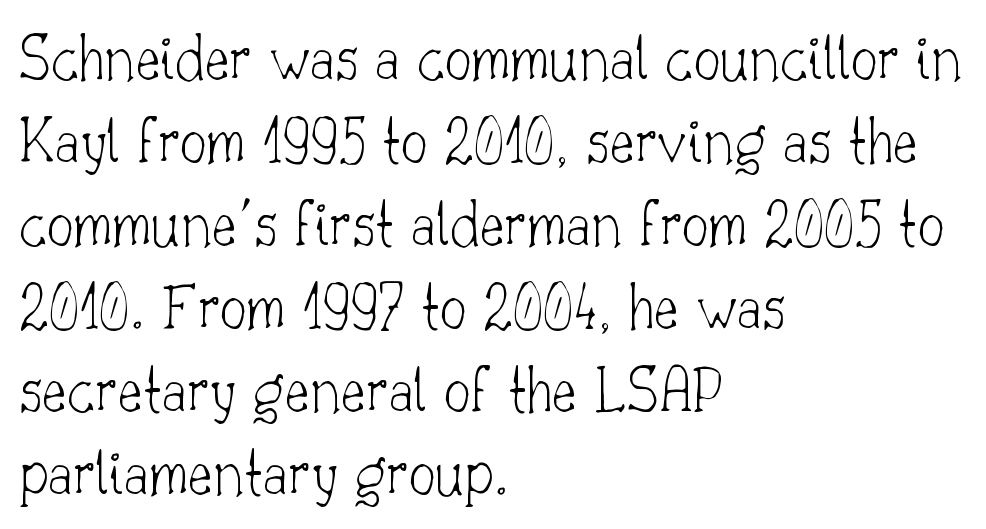
The image shows 67 px thin serif type, upright; set left-aligned, line spacing 1.24x, normal letter spacing, not underlined; low stroke contrast and a small x-height.
